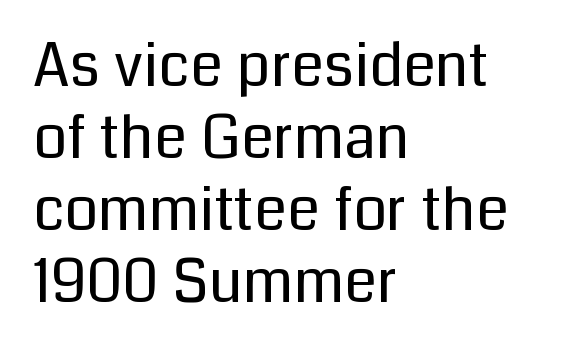
The image shows 59 px regular-weight sans-serif type, upright; set left-aligned, line spacing 1.22x, normal letter spacing, not underlined; low stroke contrast and a medium x-height.
